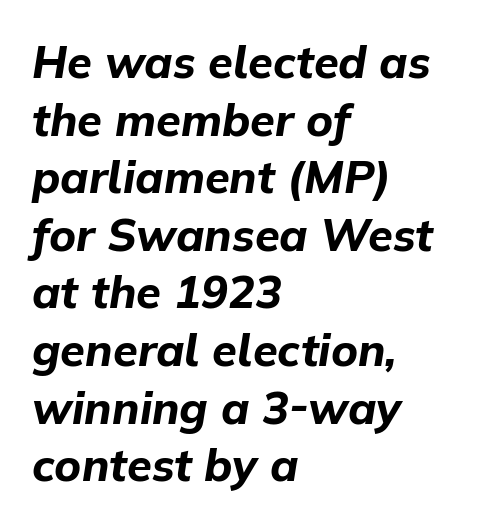
{"italic": "yes", "lean": "right", "slant_degrees": 9, "bold": "yes", "weight": "bold", "width": "normal", "stroke_contrast": "low", "x_height": "medium", "monospaced": "no", "underline": "no", "align": "left", "line_spacing": "normal", "line_spacing_ratio": 1.28, "letter_spacing": "normal", "letter_spacing_em": 0.0, "glyph_px": 45}
